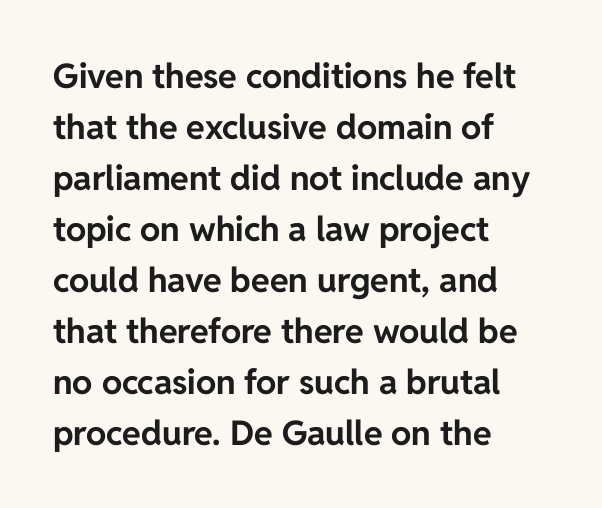
Q: Is the text bold? A: Yes.
Q: Is the text italic (slanted)? A: No, it is upright.
Q: Is the typeface a serif or a sans-serif typeface? A: Sans-serif.
Q: Is the text underlined? A: No.
Q: How is the paragraph aligned? A: Left-aligned.
Q: Is the spacing between letters normal or unusually wide? A: Normal.
Q: Is the spacing between lines tight, normal or loose? A: Normal.
Q: Width (condensed, normal, or wide)? A: Normal.
Q: Stroke contrast? A: Low.
Q: x-height? A: Medium.
Q: Monospaced? A: No.
